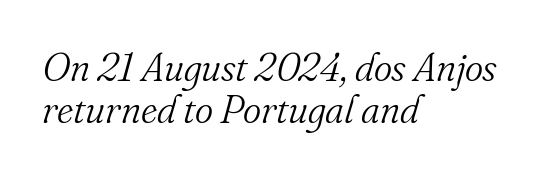
Q: Is the text bold? A: No.
Q: Is the text italic (slanted)? A: Yes, it leans right by about 16 degrees.
Q: Is the typeface a serif or a sans-serif typeface? A: Serif.
Q: Is the text underlined? A: No.
Q: How is the paragraph aligned? A: Left-aligned.
Q: Is the spacing between letters normal or unusually wide? A: Normal.
Q: Is the spacing between lines tight, normal or loose? A: Tight.
Q: Width (condensed, normal, or wide)? A: Normal.
Q: Stroke contrast? A: Medium.
Q: x-height? A: Small.
Q: Monospaced? A: No.
